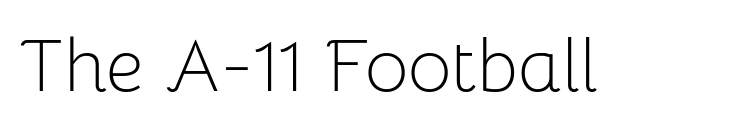
Q: Is the text bold? A: No.
Q: Is the text italic (slanted)? A: No, it is upright.
Q: Is the typeface a serif or a sans-serif typeface? A: Sans-serif.
Q: Is the text underlined? A: No.
Q: Is the spacing between letters normal or unusually wide? A: Normal.
Q: Width (condensed, normal, or wide)? A: Normal.
Q: Stroke contrast? A: Low.
Q: x-height? A: Medium.
Q: Monospaced? A: No.
